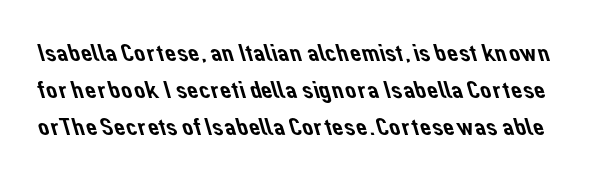
{"underline": "no", "line_spacing": "normal", "line_spacing_ratio": 1.49, "letter_spacing": "normal", "letter_spacing_em": 0.0, "glyph_px": 25}
